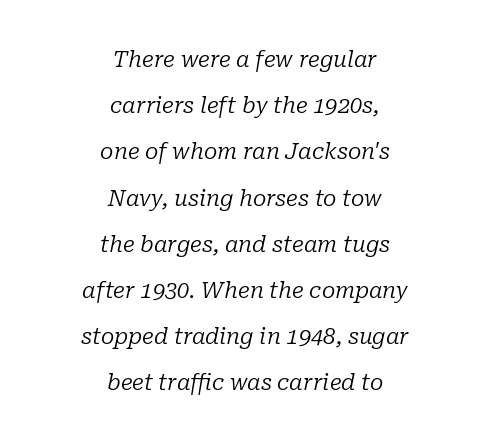
Q: Is the text bold? A: No.
Q: Is the text italic (slanted)? A: Yes, it leans right by about 10 degrees.
Q: Is the text underlined? A: No.
Q: How is the paragraph aligned? A: Centered.
Q: Is the spacing between letters normal or unusually wide? A: Normal.
Q: Is the spacing between lines tight, normal or loose? A: Loose.
